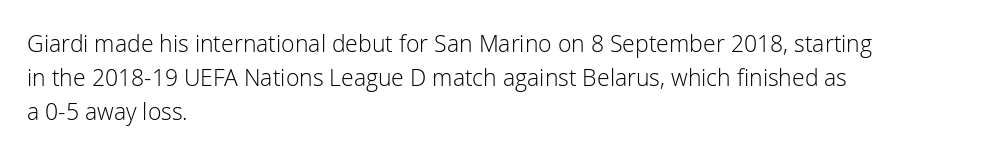
The image shows 23 px text type, upright; set left-aligned, normal line spacing (1.48x), normal letter spacing, not underlined.
